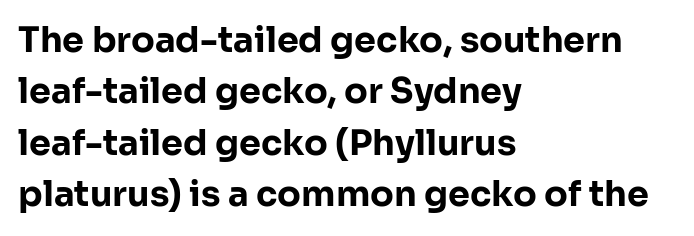
The image shows 35 px bold sans-serif type, upright; set left-aligned, normal line spacing (1.47x), normal letter spacing, not underlined; low stroke contrast and a medium x-height.
